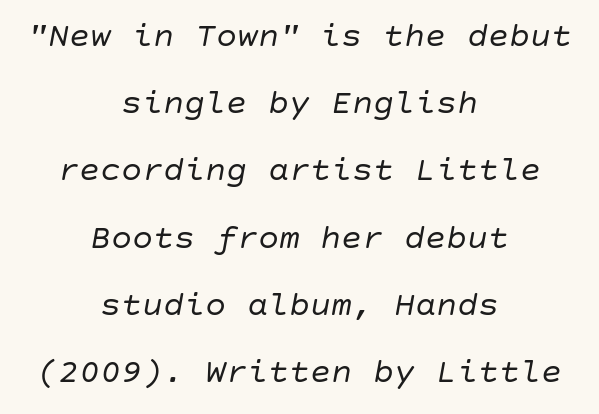
Between one letter and the next there's only the usual sliver of space. Regarding leading, the lines here are spaced well apart. Stems and bowls with no extra thickness — not bold. The setting favours the middle, as headings and verse often do. This is oblique type, the kind used for emphasis or titles. Decoration check: the copy has no underline.
